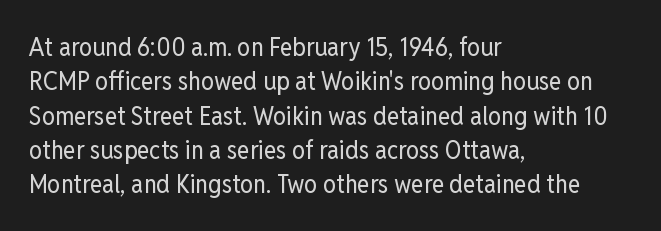
Leftover space on each line is placed entirely after the last word. Notice how the stems are strictly vertical — no italics here. The rendering uses a moderate line-height, typical for paragraphs. Underlining? Definitely not there. A light-to-regular cut is what we see here.
